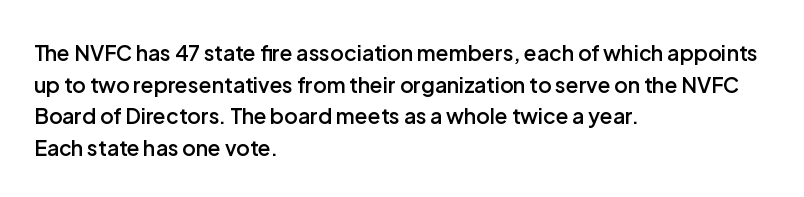
Italic? Not at all — the glyphs are vertical. A typesetter would call this zero additional tracking. The typesetting leans somewhat heavy: a semibold. The string is rendered with underlining switched off. The setting favours the left margin, as ordinary paragraphs usually do.
